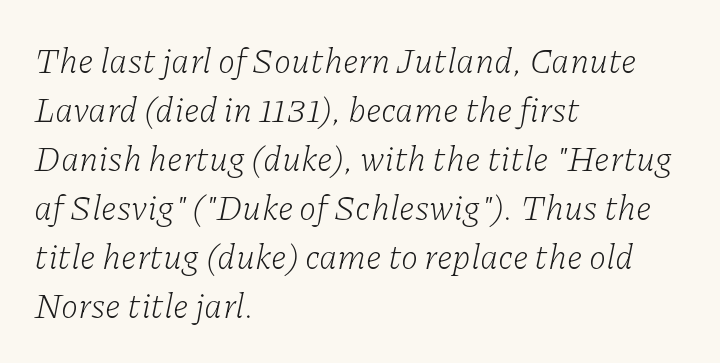
Spacing verdict: proportional, widths tailored to each character. Look at the tracking — it's just the regular setting, nothing added. Layout note: lines flush left. Lines of text with bare space underneath. The vertical gap from one line to the next is medium.
